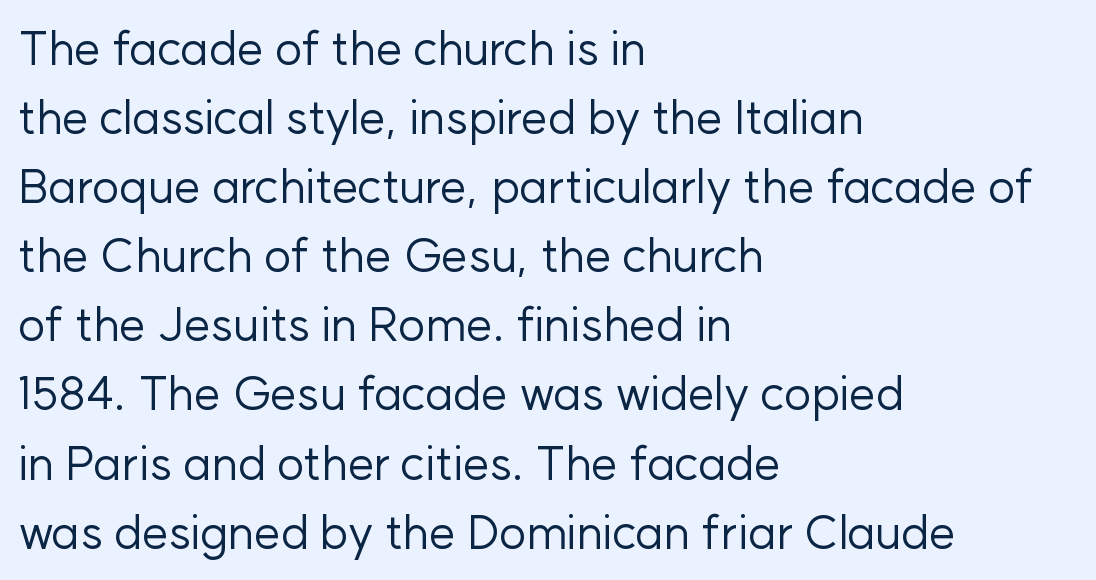
The image shows 47 px regular-weight sans-serif type, upright; set left-aligned, normal line spacing (1.47x), normal letter spacing, not underlined; low stroke contrast and a medium x-height.
